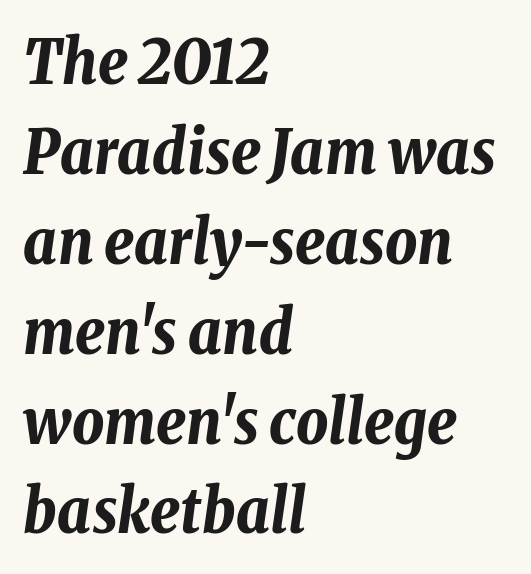
Do the characters align in a grid? No, the font is proportional. There's an unmistakable incline to the writing here. What's the leading like? Ordinary, nothing unusual. Each row of text sits above clean, open space. Letter spacing: default. The typesetter chose a ragged-right arrangement here.
